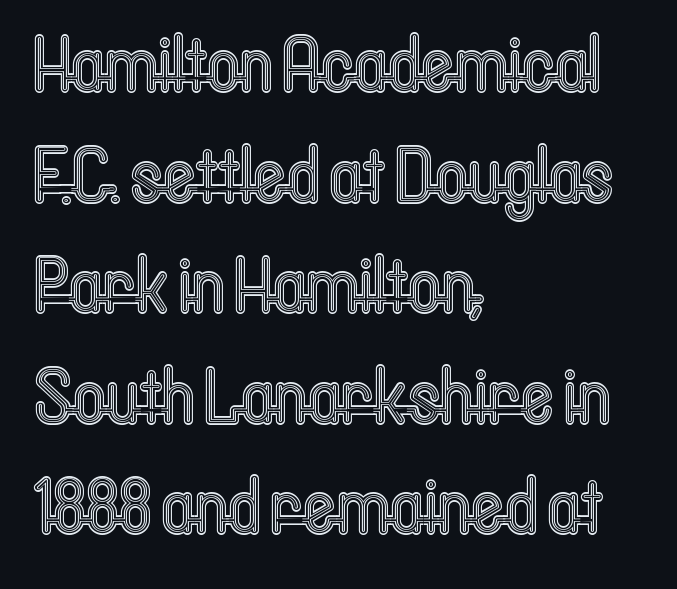
{"italic": "no", "width": "condensed", "x_height": "medium", "monospaced": "no", "underline": "no", "align": "left", "line_spacing": "normal", "line_spacing_ratio": 1.4, "letter_spacing": "normal", "letter_spacing_em": 0.0, "glyph_px": 79}
